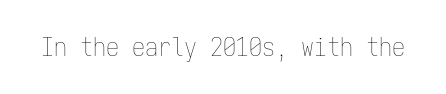
Q: Is the text bold? A: No.
Q: Is the text italic (slanted)? A: No, it is upright.
Q: Is the text underlined? A: No.
Q: Is the spacing between letters normal or unusually wide? A: Normal.
